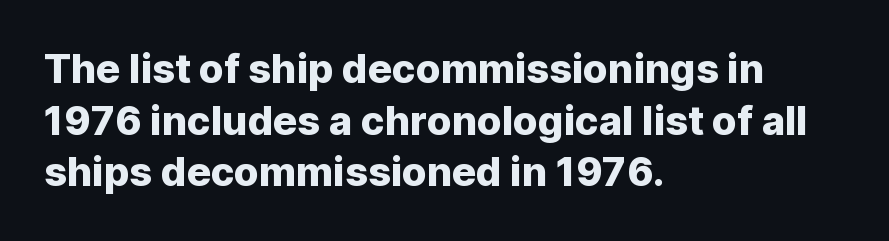
The image shows 40 px sans-serif type, upright; set left-aligned, normal line spacing (1.29x), normal letter spacing, not underlined; low stroke contrast and a medium x-height.
